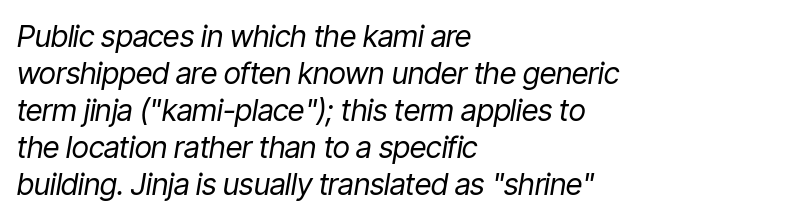
The foot of each line stays bare and open. In CSS terms this would be text-align: left. The axis of the letterforms is tilted away from vertical. Is this a fixed-width face? No — the glyphs have proportional, varying widths. The letterforms sit shoulder to shoulder at normal distance. The font sits on the lighter half of the weight spectrum, regular included.
